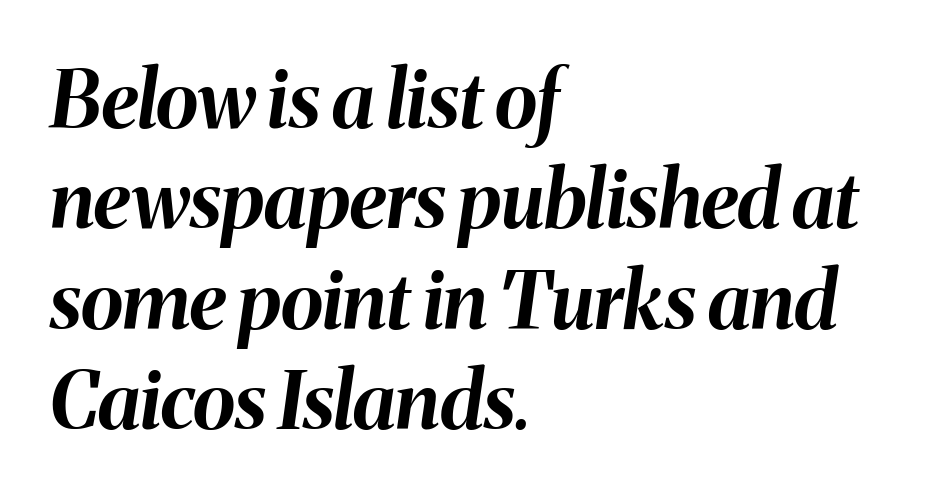
Q: Is the text bold? A: Yes.
Q: Is the text italic (slanted)? A: Yes, it leans right by about 8 degrees.
Q: Is the text underlined? A: No.
Q: How is the paragraph aligned? A: Left-aligned.
Q: Is the spacing between letters normal or unusually wide? A: Normal.
Q: Is the spacing between lines tight, normal or loose? A: Normal.
Q: Width (condensed, normal, or wide)? A: Normal.
Q: Stroke contrast? A: Medium.
Q: x-height? A: Medium.
Q: Monospaced? A: No.
